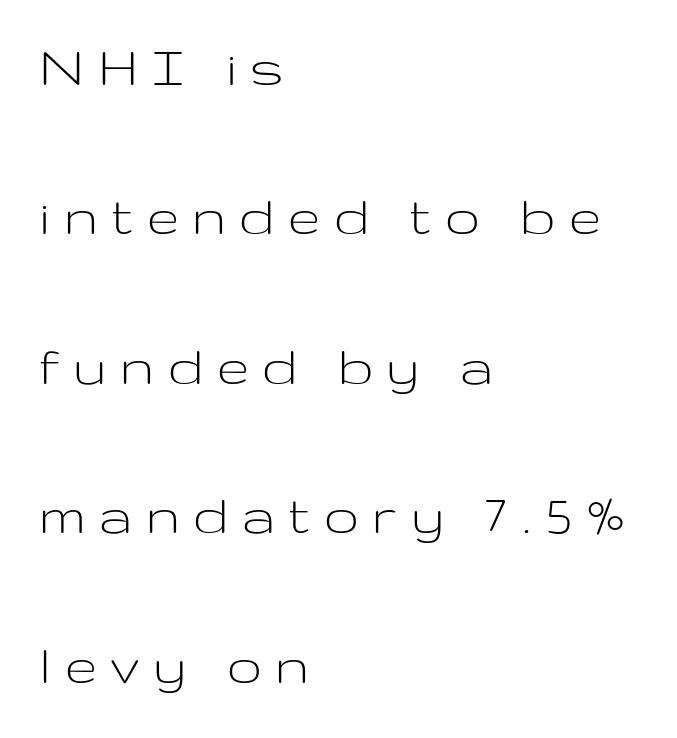
The image shows 60 px light, wide sans-serif type, upright; set left-aligned, loose line spacing (2.49x), unusually wide letter spacing (+0.26 em), not underlined; low stroke contrast and a medium x-height.
